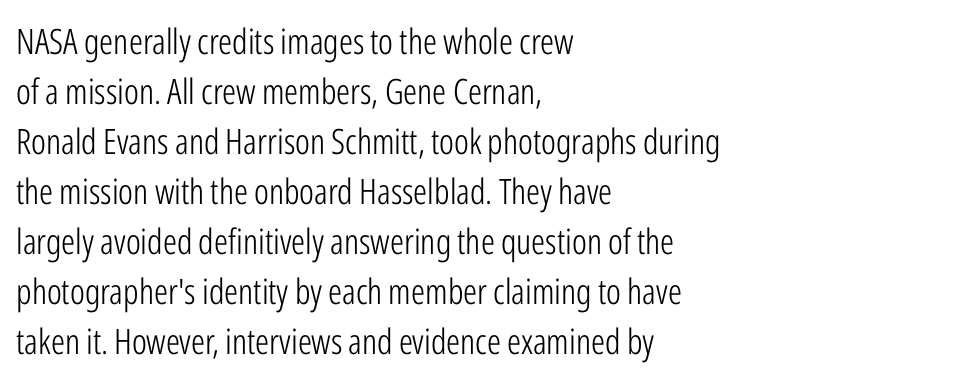
Q: Is the text bold? A: No.
Q: Is the text italic (slanted)? A: No, it is upright.
Q: Is the typeface a serif or a sans-serif typeface? A: Sans-serif.
Q: Is the text underlined? A: No.
Q: How is the paragraph aligned? A: Left-aligned.
Q: Is the spacing between letters normal or unusually wide? A: Normal.
Q: Is the spacing between lines tight, normal or loose? A: Normal.
Q: Width (condensed, normal, or wide)? A: Condensed.
Q: Stroke contrast? A: Low.
Q: x-height? A: Medium.
Q: Monospaced? A: No.
